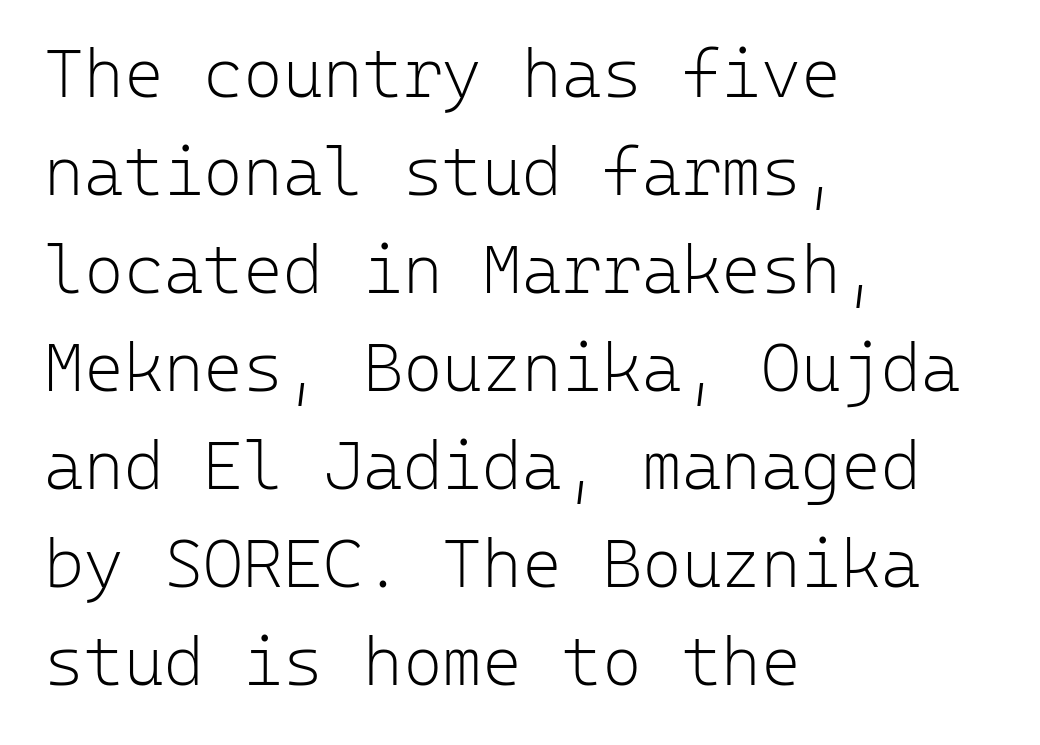
Q: Is the text bold? A: No.
Q: Is the text italic (slanted)? A: No, it is upright.
Q: Is the typeface a serif or a sans-serif typeface? A: Sans-serif.
Q: Is the text underlined? A: No.
Q: How is the paragraph aligned? A: Left-aligned.
Q: Is the spacing between letters normal or unusually wide? A: Normal.
Q: Is the spacing between lines tight, normal or loose? A: Normal.
Q: Width (condensed, normal, or wide)? A: Normal.
Q: Stroke contrast? A: Low.
Q: x-height? A: Medium.
Q: Monospaced? A: Yes.
